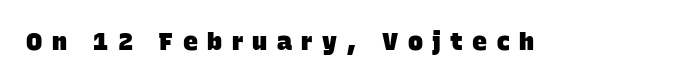
Its strokes are broad and dark, the hallmark of bold type. Underlining? Definitely not there. Someone cranked the tracking dial way up on this one.
